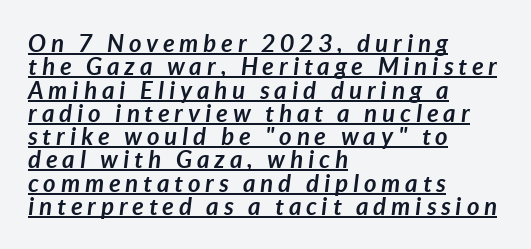
Rendered with sloped, italic letterforms. Letter spacing: wide. Horizontal bands of white between lines are thin slivers. Where is the straight margin? On the left. Heavy, bold letterforms. Looks like someone drew a line under every word here.
